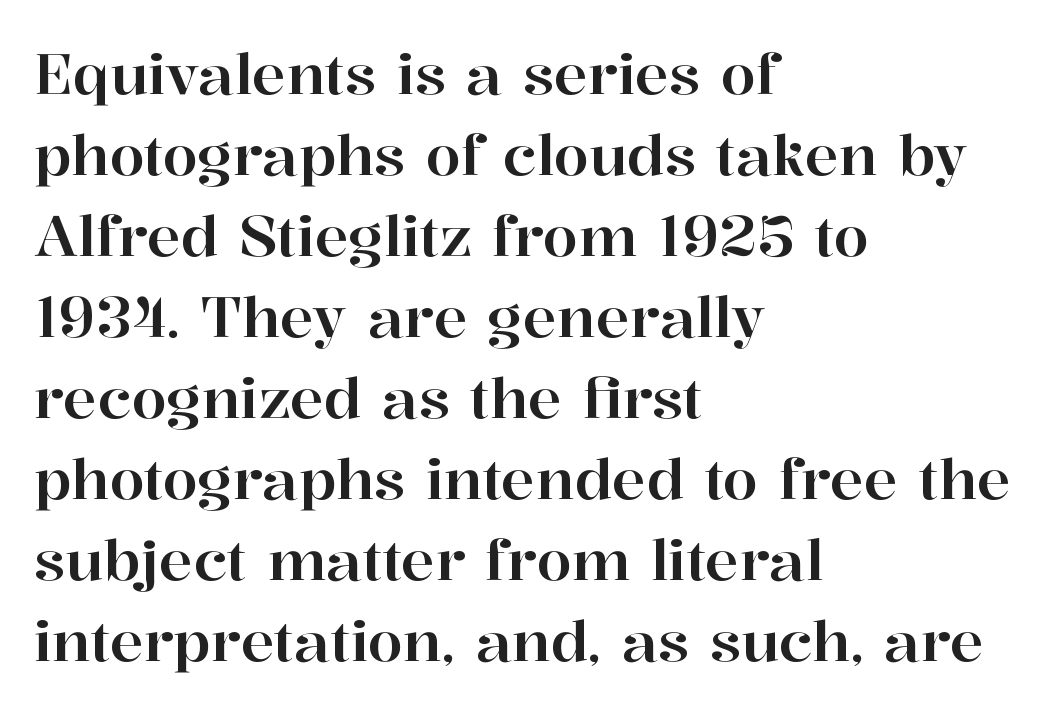
Q: Is the text italic (slanted)? A: No, it is upright.
Q: Is the typeface a serif or a sans-serif typeface? A: Serif.
Q: Is the text underlined? A: No.
Q: How is the paragraph aligned? A: Left-aligned.
Q: Is the spacing between letters normal or unusually wide? A: Normal.
Q: Is the spacing between lines tight, normal or loose? A: Normal.
Q: Width (condensed, normal, or wide)? A: Normal.
Q: Stroke contrast? A: High.
Q: x-height? A: Medium.
Q: Monospaced? A: No.
